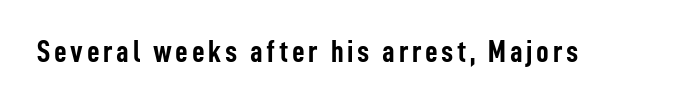
The image shows 31 px semibold, condensed sans-serif type, upright; set not underlined; low stroke contrast and a medium x-height.
